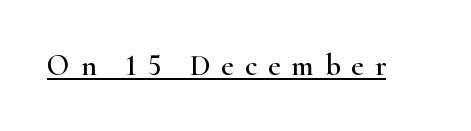
{"serif": "yes", "italic": "no", "width": "wide", "stroke_contrast": "high", "x_height": "small", "monospaced": "no", "underline": "yes", "letter_spacing": "wide", "letter_spacing_em": 0.36, "glyph_px": 30}
